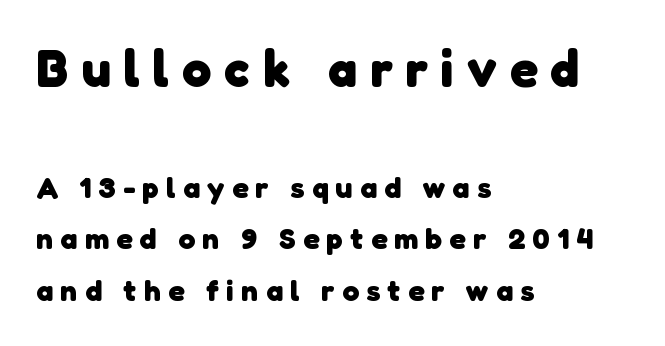
The image shows 52 px heavy sans-serif type; set left-aligned, line spacing 1.73x, unusually wide letter spacing (+0.25 em), not underlined; the first (top) block is 1.73x larger; low stroke contrast and a medium x-height.
